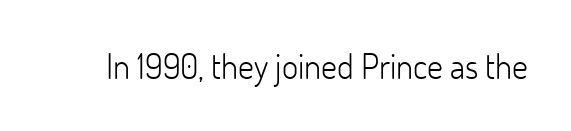
The image shows 35 px light sans-serif type, upright; set normal letter spacing, not underlined; low stroke contrast and a small x-height.
